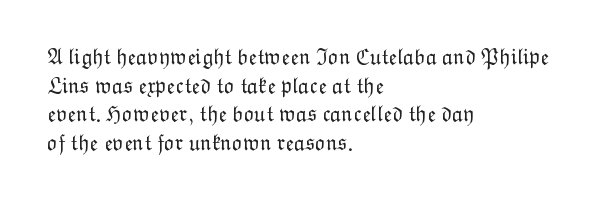
Q: Is the text bold? A: No.
Q: Is the text italic (slanted)? A: No, it is upright.
Q: Is the text underlined? A: No.
Q: How is the paragraph aligned? A: Left-aligned.
Q: Is the spacing between letters normal or unusually wide? A: Normal.
Q: Is the spacing between lines tight, normal or loose? A: Normal.
